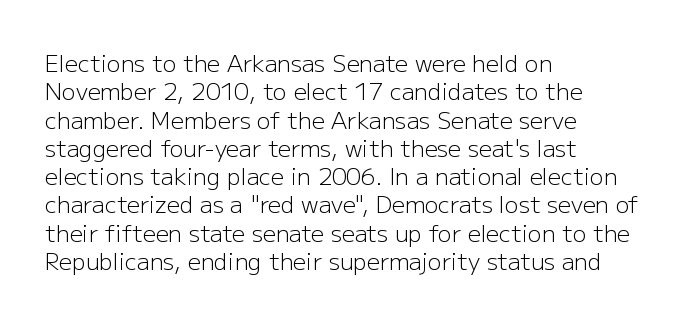
{"italic": "no", "bold": "no", "underline": "no", "align": "left", "line_spacing_ratio": 1.23, "letter_spacing": "normal", "letter_spacing_em": 0.0, "glyph_px": 23}
